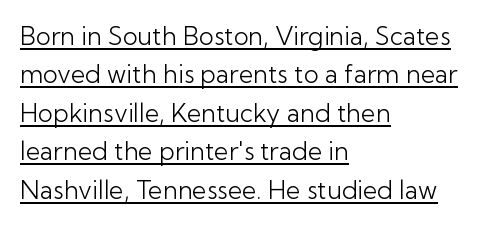
The image shows 25 px text type, upright; set left-aligned, normal line spacing (1.54x), normal letter spacing, underlined.
